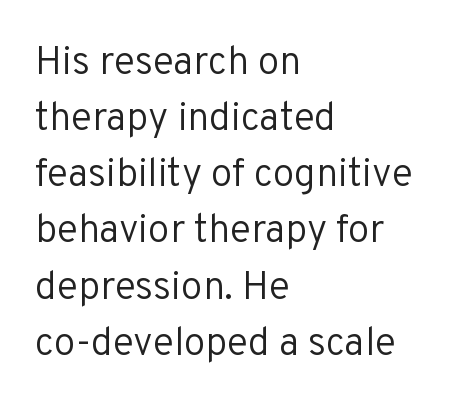
Q: Is the text bold? A: No.
Q: Is the text italic (slanted)? A: No, it is upright.
Q: Is the typeface a serif or a sans-serif typeface? A: Sans-serif.
Q: Is the text underlined? A: No.
Q: How is the paragraph aligned? A: Left-aligned.
Q: Is the spacing between letters normal or unusually wide? A: Normal.
Q: Is the spacing between lines tight, normal or loose? A: Normal.
Q: Width (condensed, normal, or wide)? A: Normal.
Q: Stroke contrast? A: Low.
Q: x-height? A: Medium.
Q: Monospaced? A: No.
